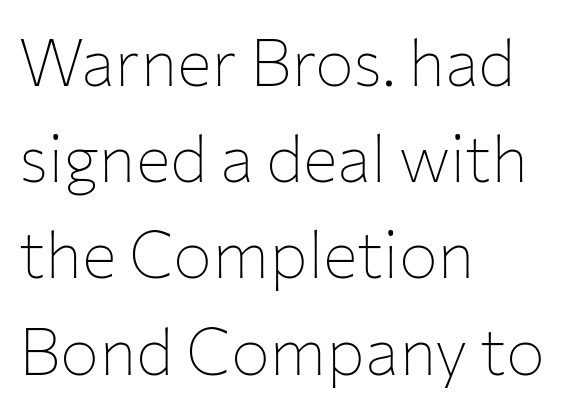
Inter-character spacing is left at the font's built-in metrics. Is this a fixed-width face? No — the glyphs have proportional, varying widths. Nobody drew a line under any word here. The lines in this sample share a left origin and differ only in where they stop. These lines sit exactly where default settings would place them. No heavy texture on the line: the type isn't bold.
